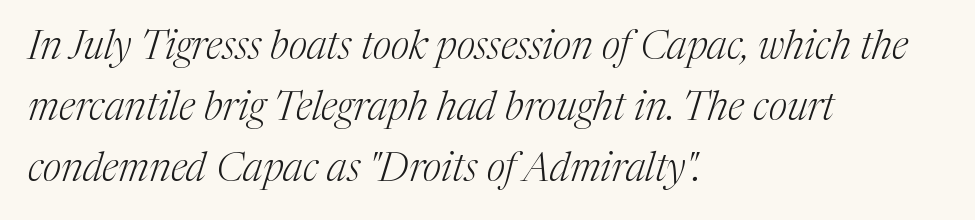
Q: Is the text bold? A: No.
Q: Is the text italic (slanted)? A: Yes, it leans right by about 17 degrees.
Q: Is the typeface a serif or a sans-serif typeface? A: Serif.
Q: Is the text underlined? A: No.
Q: How is the paragraph aligned? A: Left-aligned.
Q: Is the spacing between letters normal or unusually wide? A: Normal.
Q: Is the spacing between lines tight, normal or loose? A: Normal.
Q: Width (condensed, normal, or wide)? A: Normal.
Q: Stroke contrast? A: Medium.
Q: x-height? A: Medium.
Q: Monospaced? A: No.
